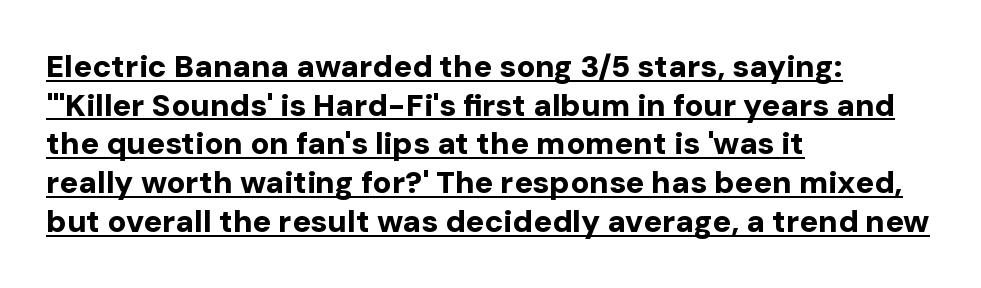
{"serif": "no", "italic": "no", "bold": "yes", "weight": "bold", "width": "normal", "stroke_contrast": "low", "x_height": "medium", "monospaced": "no", "underline": "yes", "align": "left", "line_spacing": "normal", "line_spacing_ratio": 1.25, "letter_spacing": "normal", "letter_spacing_em": 0.0, "glyph_px": 31}
